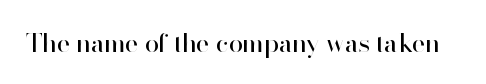
The image shows 26 px text type, upright; set normal letter spacing, not underlined.
